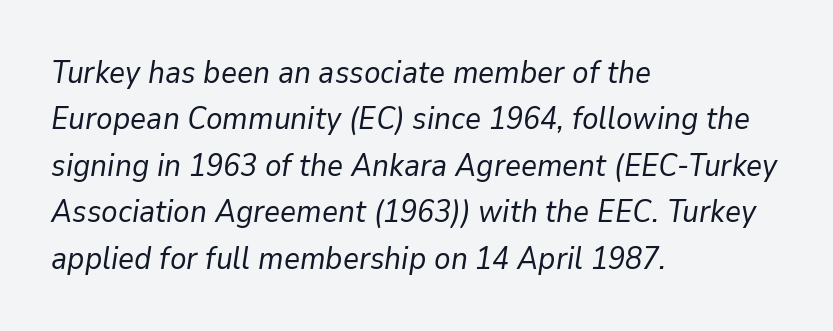
The rows are spaced the way most documents space them. The font is comparable to plain body text, perhaps lighter. The text carries the slant typical of an italic or oblique font. Inter-character spacing is left at the font's built-in metrics.
